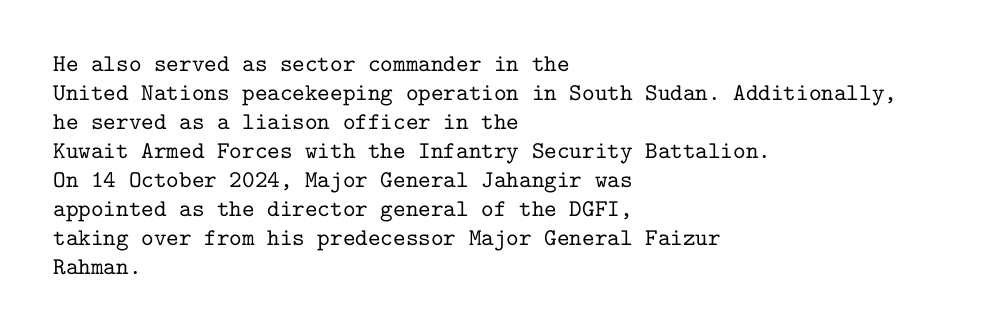
Q: Is the text italic (slanted)? A: No, it is upright.
Q: Is the text underlined? A: No.
Q: How is the paragraph aligned? A: Left-aligned.
Q: Is the spacing between letters normal or unusually wide? A: Normal.
